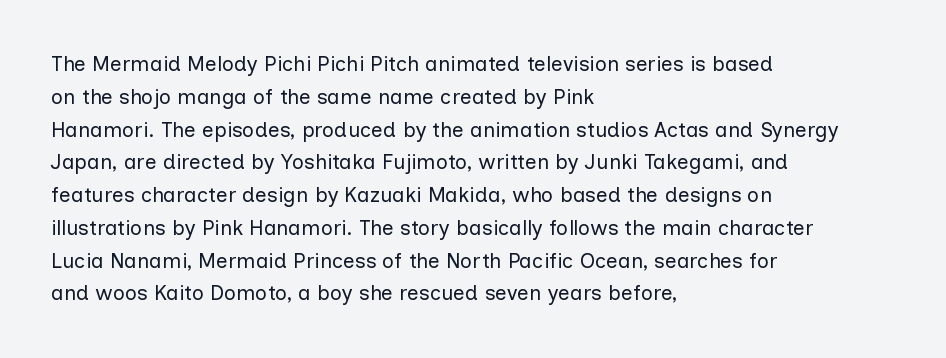
Upright lettering throughout. The rows are spaced the way most documents space them. These lines stack with their left ends in a neat column. The space beneath each line is pristine and unruled. This sample uses plain, unmodified letter spacing. Stem width sits at or under what a default text font uses.
